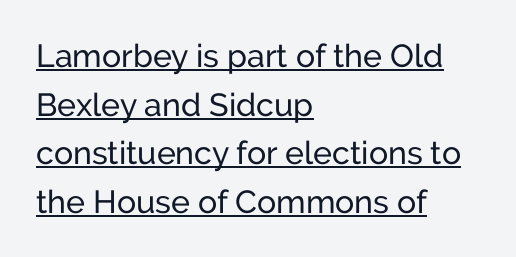
{"serif": "no", "italic": "no", "width": "normal", "stroke_contrast": "low", "x_height": "medium", "monospaced": "no", "underline": "yes", "align": "left", "line_spacing": "normal", "line_spacing_ratio": 1.52, "letter_spacing": "normal", "letter_spacing_em": 0.0, "glyph_px": 32}
